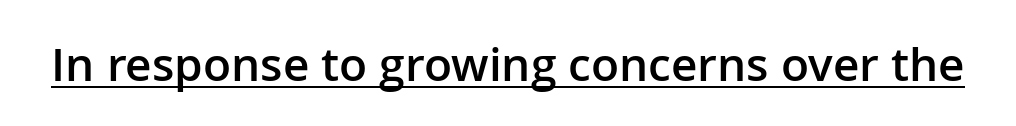
Q: Is the text bold? A: Semi-bold.
Q: Is the text italic (slanted)? A: No, it is upright.
Q: Is the typeface a serif or a sans-serif typeface? A: Sans-serif.
Q: Is the text underlined? A: Yes.
Q: Is the spacing between letters normal or unusually wide? A: Normal.
Q: Width (condensed, normal, or wide)? A: Normal.
Q: Stroke contrast? A: Low.
Q: x-height? A: Medium.
Q: Monospaced? A: No.
